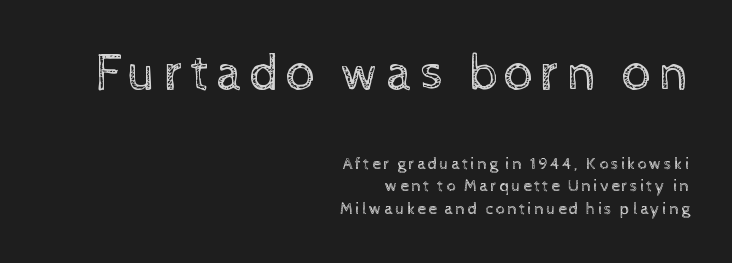
The image shows 52 px regular-weight type, upright; set right-aligned, normal line spacing (1.33x), not underlined; the first (top) block is 3.06x larger; a medium x-height.
